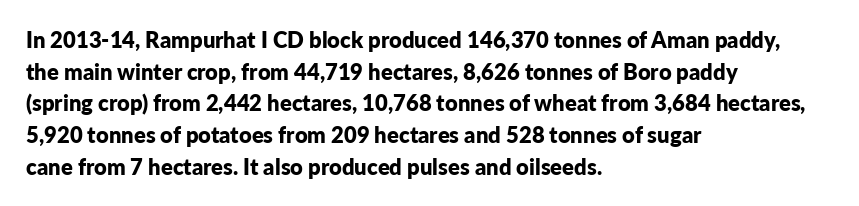
Q: Is the text bold? A: Yes.
Q: Is the text italic (slanted)? A: No, it is upright.
Q: Is the text underlined? A: No.
Q: How is the paragraph aligned? A: Left-aligned.
Q: Is the spacing between letters normal or unusually wide? A: Normal.
Q: Is the spacing between lines tight, normal or loose? A: Normal.
